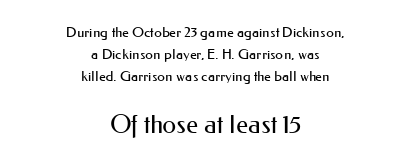
The image shows 25 px text type, upright; set centered, normal line spacing (1.58x), normal letter spacing, not underlined; the second (bottom) block is 1.79x larger.
